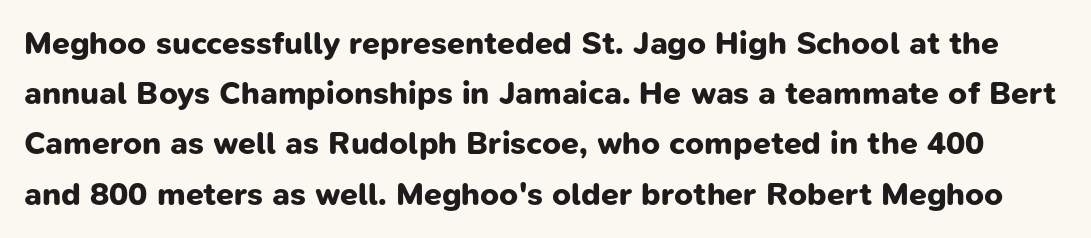
{"serif": "no", "bold": "yes", "weight": "bold", "width": "normal", "stroke_contrast": "low", "x_height": "medium", "monospaced": "no", "underline": "no", "line_spacing": "normal", "line_spacing_ratio": 1.57, "letter_spacing": "normal", "letter_spacing_em": 0.0, "glyph_px": 32}
